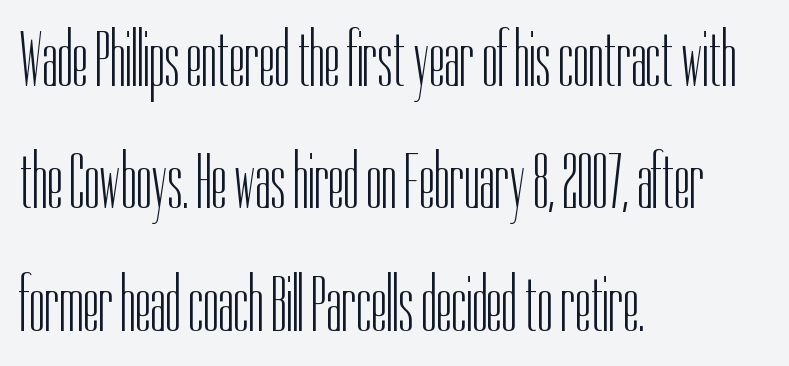
Unlike a traditional serif, this face leaves its strokes unadorned. Is the block centered? No — it sits flush against the left margin. Look at the tracking — it's just the regular setting, nothing added. This rendering features lettering with no underline. The rows are spaced the way most documents space them. Character widths vary here, with narrow letters taking less room than wide ones.
